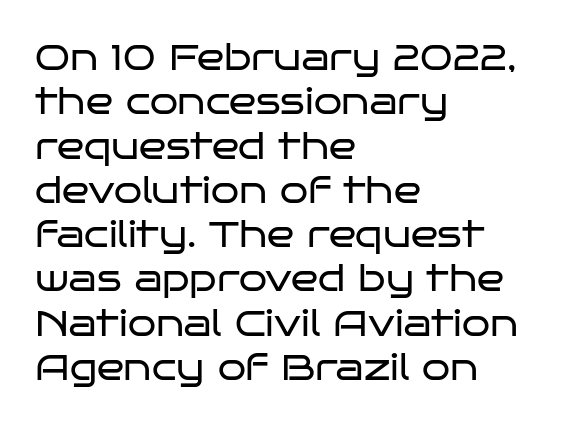
The image shows 36 px regular-weight, wide sans-serif type, upright; set left-aligned, line spacing 1.23x, normal letter spacing, not underlined; low stroke contrast and a large x-height.
